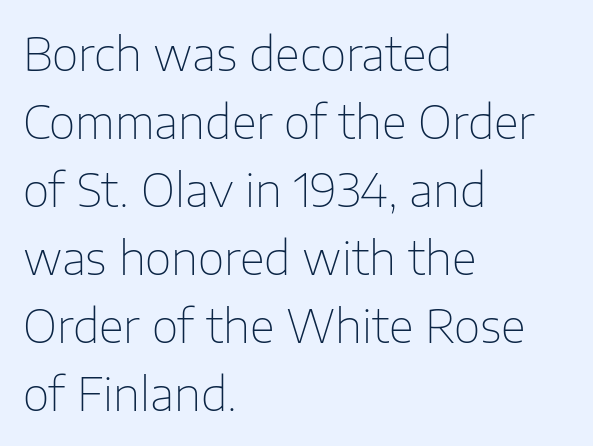
The image shows 46 px thin sans-serif type, upright; set left-aligned, normal line spacing (1.48x), normal letter spacing, not underlined; low stroke contrast and a medium x-height.
